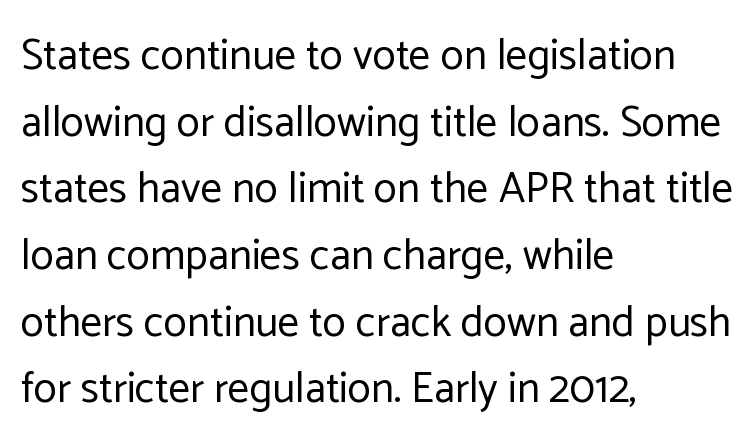
Q: Is the text bold? A: No.
Q: Is the text italic (slanted)? A: No, it is upright.
Q: Is the typeface a serif or a sans-serif typeface? A: Sans-serif.
Q: Is the text underlined? A: No.
Q: How is the paragraph aligned? A: Left-aligned.
Q: Is the spacing between letters normal or unusually wide? A: Normal.
Q: Is the spacing between lines tight, normal or loose? A: Normal.
Q: Width (condensed, normal, or wide)? A: Normal.
Q: Stroke contrast? A: Low.
Q: x-height? A: Medium.
Q: Monospaced? A: No.
